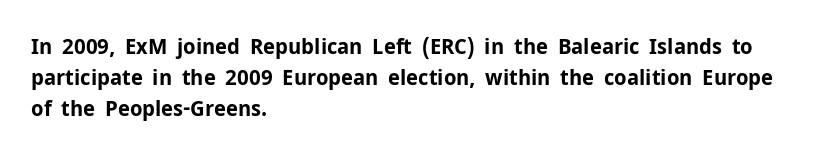
The image shows 22 px bold type, upright; set left-aligned, normal line spacing (1.42x), normal letter spacing, not underlined.
